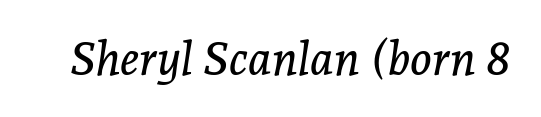
The image shows 46 px serif type, italic (leaning right); set normal letter spacing, not underlined; low stroke contrast and a medium x-height.
